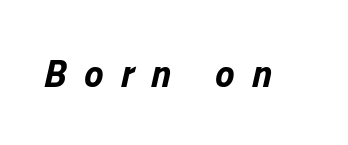
The image shows 39 px bold type, italic (leaning right); set unusually wide letter spacing (+0.45 em), not underlined; low stroke contrast and a medium x-height.
